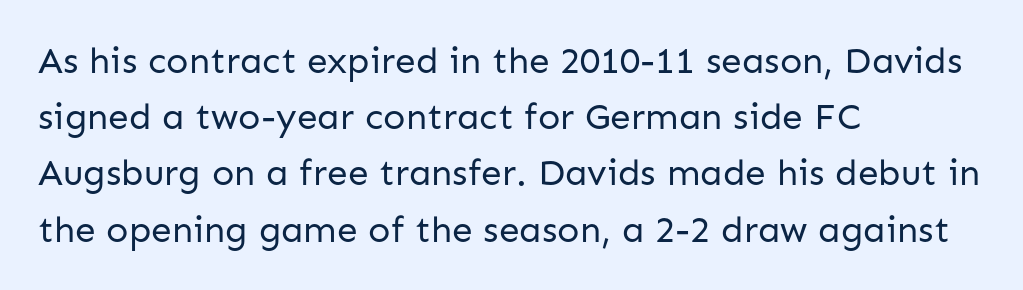
Q: Is the text bold? A: No.
Q: Is the text italic (slanted)? A: No, it is upright.
Q: Is the typeface a serif or a sans-serif typeface? A: Sans-serif.
Q: Is the text underlined? A: No.
Q: How is the paragraph aligned? A: Left-aligned.
Q: Is the spacing between letters normal or unusually wide? A: Normal.
Q: Is the spacing between lines tight, normal or loose? A: Normal.
Q: Width (condensed, normal, or wide)? A: Normal.
Q: Stroke contrast? A: Low.
Q: x-height? A: Medium.
Q: Monospaced? A: No.
